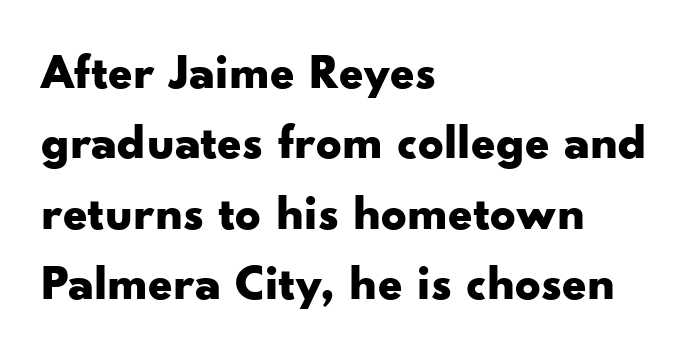
Posture: upright roman. Looks like regular typesetting: each glyph gets only the width it needs. Short and long lines alike share a common starting point at left. These lines carry a lot of weight — the face is fully bold.
